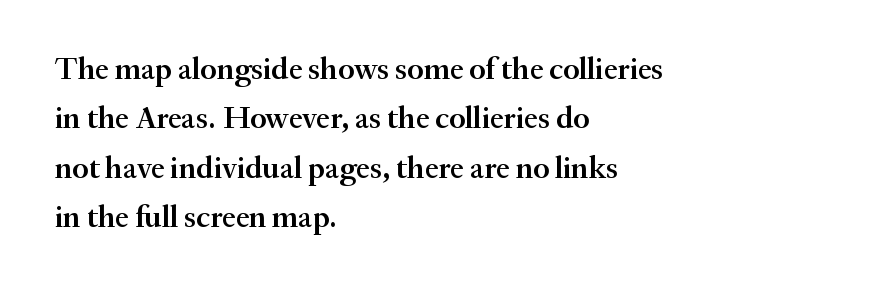
Q: Is the text bold? A: Semi-bold.
Q: Is the text italic (slanted)? A: No, it is upright.
Q: Is the typeface a serif or a sans-serif typeface? A: Serif.
Q: Is the text underlined? A: No.
Q: How is the paragraph aligned? A: Left-aligned.
Q: Is the spacing between letters normal or unusually wide? A: Normal.
Q: Is the spacing between lines tight, normal or loose? A: Normal.
Q: Width (condensed, normal, or wide)? A: Normal.
Q: Stroke contrast? A: Medium.
Q: x-height? A: Small.
Q: Monospaced? A: No.
